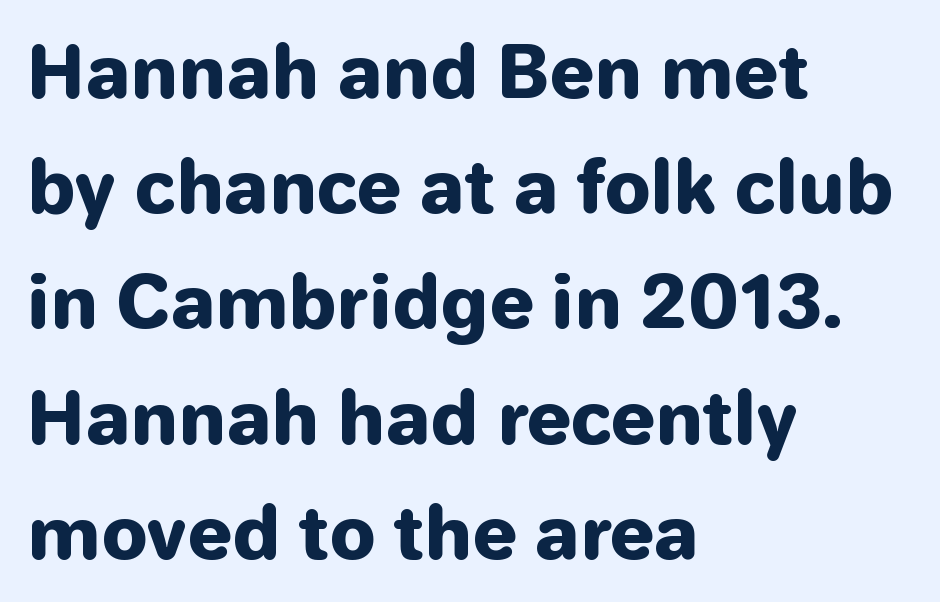
Q: Is the text bold? A: Yes.
Q: Is the text italic (slanted)? A: No, it is upright.
Q: Is the typeface a serif or a sans-serif typeface? A: Sans-serif.
Q: Is the text underlined? A: No.
Q: How is the paragraph aligned? A: Left-aligned.
Q: Is the spacing between letters normal or unusually wide? A: Normal.
Q: Is the spacing between lines tight, normal or loose? A: Normal.
Q: Width (condensed, normal, or wide)? A: Normal.
Q: Stroke contrast? A: Low.
Q: x-height? A: Medium.
Q: Monospaced? A: No.
